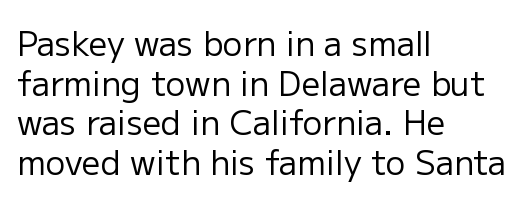
The image shows 33 px regular-weight sans-serif type, upright; set left-aligned, line spacing 1.2x, normal letter spacing, not underlined; low stroke contrast and a medium x-height.
